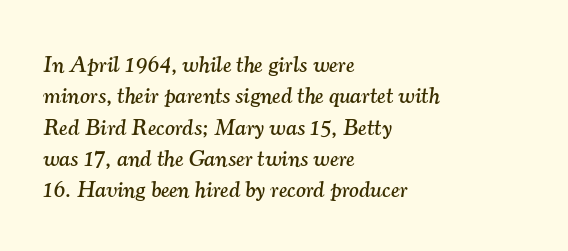
{"italic": "yes", "lean": "right", "slant_degrees": 7, "underline": "no", "align": "left", "line_spacing": "normal", "line_spacing_ratio": 1.36, "letter_spacing": "normal", "letter_spacing_em": 0.0, "glyph_px": 23}
